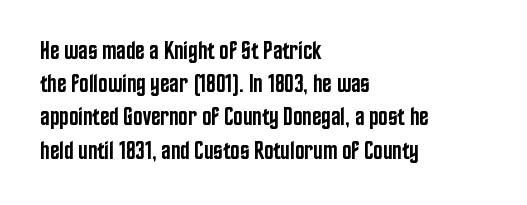
{"italic": "no", "bold": "semi", "underline": "no", "align": "left", "line_spacing": "normal", "line_spacing_ratio": 1.33, "letter_spacing": "normal", "letter_spacing_em": 0.0, "glyph_px": 25}
